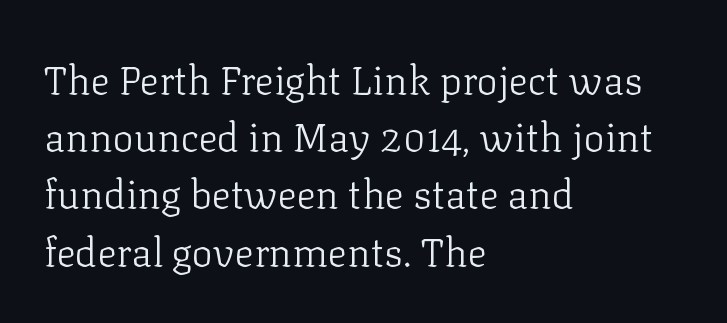
Q: Is the text bold? A: No.
Q: Is the text italic (slanted)? A: No, it is upright.
Q: Is the typeface a serif or a sans-serif typeface? A: Serif.
Q: Is the text underlined? A: No.
Q: How is the paragraph aligned? A: Left-aligned.
Q: Is the spacing between letters normal or unusually wide? A: Normal.
Q: Is the spacing between lines tight, normal or loose? A: Normal.
Q: Width (condensed, normal, or wide)? A: Normal.
Q: Stroke contrast? A: Low.
Q: x-height? A: Medium.
Q: Monospaced? A: No.
